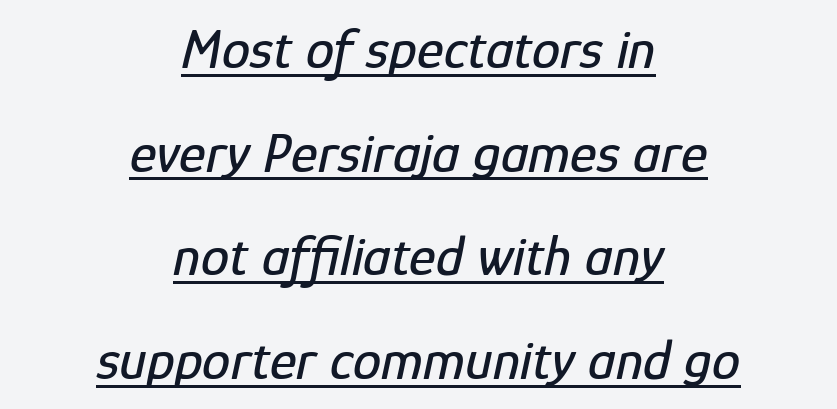
Underline: present. When letters slant like this, we call the style italic. Is the letter spacing exaggerated? No — it looks like the ordinary default. These lines are rendered in a variable-pitch font. One-word summary of the alignment: center.
